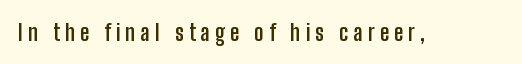
The image shows 23 px bold type, upright; set unusually wide letter spacing (+0.22 em), not underlined.
